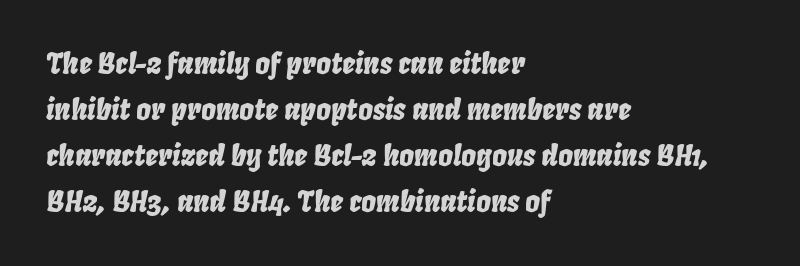
Baseline-to-baseline distance is the conventional proportion of letter height. Think of a printed novel: that variable character pitch is what you see here. Casual observation: everything's shoved over to the left. Inter-character spacing is left at the font's built-in metrics. The typography opts for an oblique posture over an upright one. Only glyphs here, with clear space below each row.
